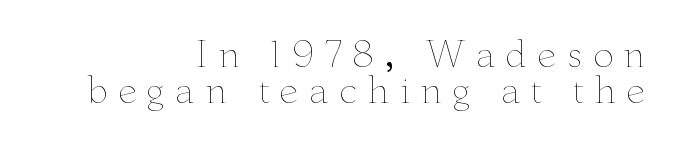
Proportional: the letters do not fall into vertical columns. Each line ends at the same right margin while the left side varies. Anything drawn beneath the words? Only blank space. Spacing between characters has been opened up far beyond the box default. In terms of posture, this sample is upright.
